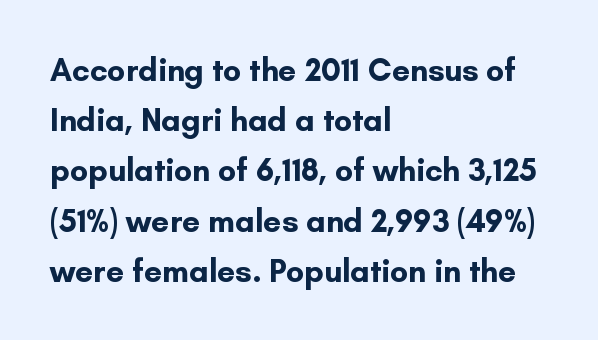
The image shows 32 px bold sans-serif type, upright; set left-aligned, normal line spacing (1.57x), normal letter spacing, not underlined; low stroke contrast and a small x-height.
